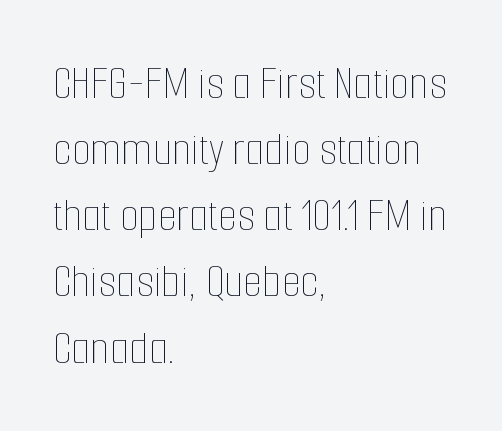
The image shows 49 px thin, condensed type, upright; set left-aligned, normal line spacing (1.35x), normal letter spacing, not underlined; low stroke contrast and a medium x-height.
